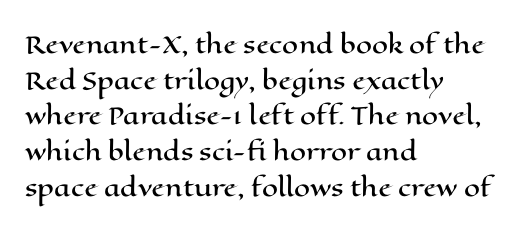
The image shows 23 px text type, upright; set left-aligned, normal line spacing (1.55x), normal letter spacing, not underlined.
